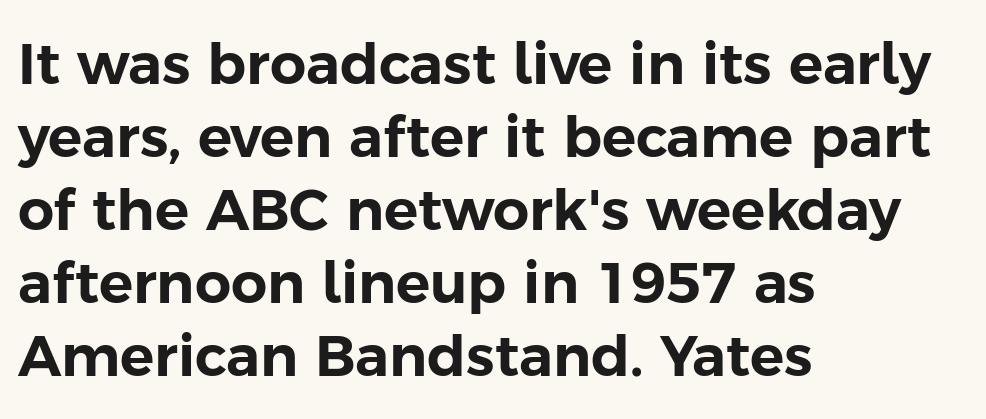
Spacing verdict: proportional, widths tailored to each character. Words appear dense and cohesive because spacing is normal. Nothing sits at the stroke ends, so this counts as sans-serif. The lines are quadded left. Just letters on the line, the space beneath them empty. How would I describe the line gaps? Plain and ordinary.
